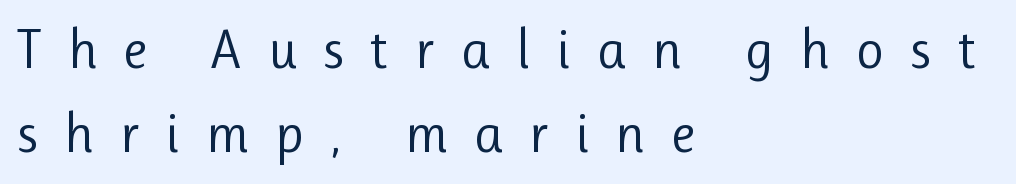
The image shows 55 px regular-weight sans-serif type, upright; set left-aligned, normal line spacing (1.53x), unusually wide letter spacing (+0.47 em), not underlined; low stroke contrast and a medium x-height.
